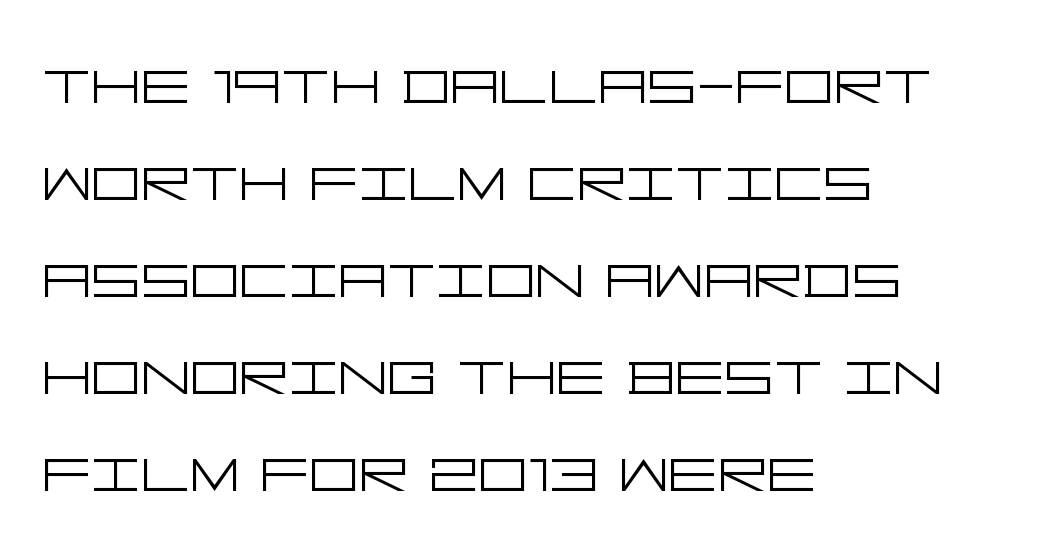
Q: Is the text bold? A: No.
Q: Is the text italic (slanted)? A: No, it is upright.
Q: Is the typeface a serif or a sans-serif typeface? A: Sans-serif.
Q: Is the text underlined? A: No.
Q: How is the paragraph aligned? A: Left-aligned.
Q: Is the spacing between letters normal or unusually wide? A: Normal.
Q: Is the spacing between lines tight, normal or loose? A: Normal.
Q: Width (condensed, normal, or wide)? A: Wide.
Q: Stroke contrast? A: Low.
Q: x-height? A: Large.
